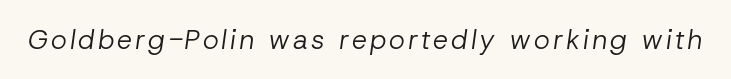
{"italic": "yes", "lean": "right", "slant_degrees": 8, "bold": "no", "underline": "no", "glyph_px": 27}
